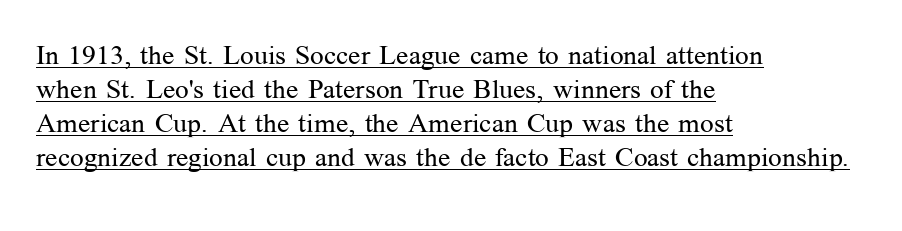
A rule runs beneath these lines of type. These lines sit exactly where default settings would place them. This rendering leaves character spacing at its baseline value. The specimen reads as upright at a glance.
